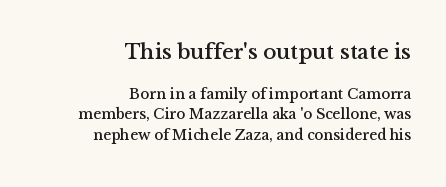
Posture: vertical. A bare baseline throughout the passage. Is there much room between lines? A standard amount, neither cramped nor airy. This layout puts the oversized block above and the modest block below.
